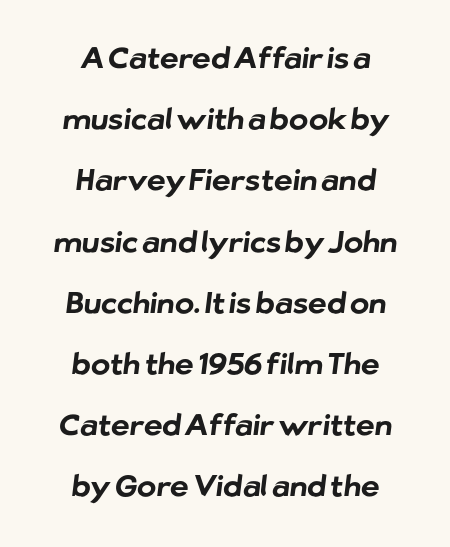
Q: Is the text bold? A: Yes.
Q: Is the typeface a serif or a sans-serif typeface? A: Sans-serif.
Q: Is the text underlined? A: No.
Q: How is the paragraph aligned? A: Centered.
Q: Is the spacing between letters normal or unusually wide? A: Normal.
Q: Is the spacing between lines tight, normal or loose? A: Loose.
Q: Width (condensed, normal, or wide)? A: Normal.
Q: Stroke contrast? A: Low.
Q: x-height? A: Medium.
Q: Monospaced? A: No.
